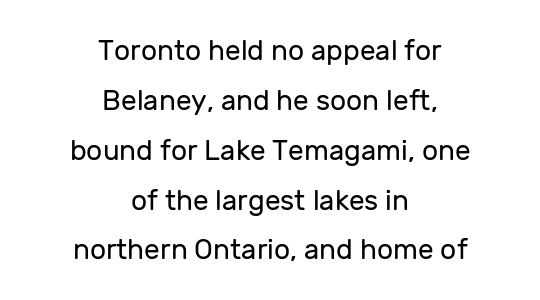
Q: Is the text bold? A: No.
Q: Is the text italic (slanted)? A: No, it is upright.
Q: Is the typeface a serif or a sans-serif typeface? A: Sans-serif.
Q: Is the text underlined? A: No.
Q: How is the paragraph aligned? A: Centered.
Q: Is the spacing between letters normal or unusually wide? A: Normal.
Q: Width (condensed, normal, or wide)? A: Normal.
Q: Stroke contrast? A: Low.
Q: x-height? A: Medium.
Q: Monospaced? A: No.
